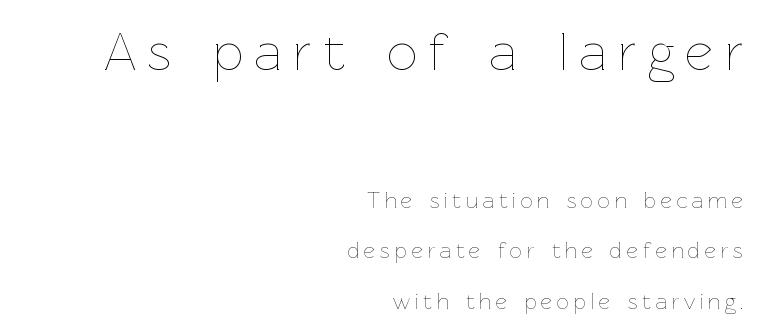
{"italic": "no", "bold": "no", "weight": "thin", "width": "normal", "stroke_contrast": "low", "x_height": "medium", "monospaced": "no", "underline": "no", "align": "right", "line_spacing": "loose", "line_spacing_ratio": 2.29, "letter_spacing": "wide", "letter_spacing_em": 0.21, "larger_block": "first", "size_ratio": 2.45, "glyph_px": 54}
